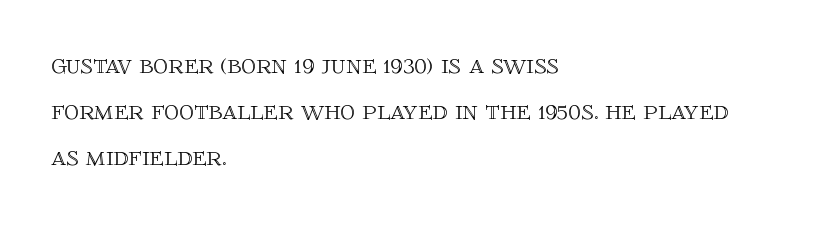
Nothing unusual about the tracking: characters are spaced as the font intends. Every row of glyphs begins at an identical x-position on the left. The baseline area is clear. This sample has the flowing, uneven cadence of proportional lettering. A roman cut, with each character standing at attention.
